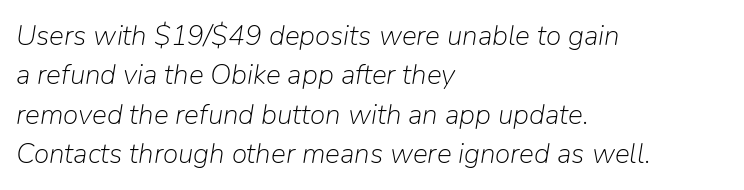
Q: Is the text bold? A: No.
Q: Is the text italic (slanted)? A: Yes, it leans right by about 9 degrees.
Q: Is the text underlined? A: No.
Q: How is the paragraph aligned? A: Left-aligned.
Q: Is the spacing between letters normal or unusually wide? A: Normal.
Q: Is the spacing between lines tight, normal or loose? A: Normal.
Q: Width (condensed, normal, or wide)? A: Normal.
Q: Stroke contrast? A: Low.
Q: x-height? A: Medium.
Q: Monospaced? A: No.
